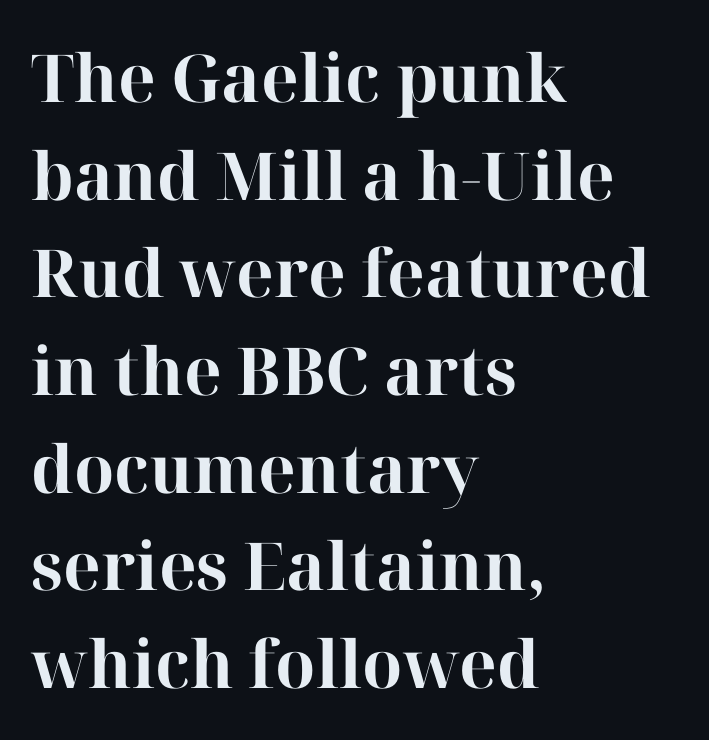
The image shows 66 px bold serif type, upright; set left-aligned, normal line spacing (1.48x), normal letter spacing, not underlined; high stroke contrast and a medium x-height.
